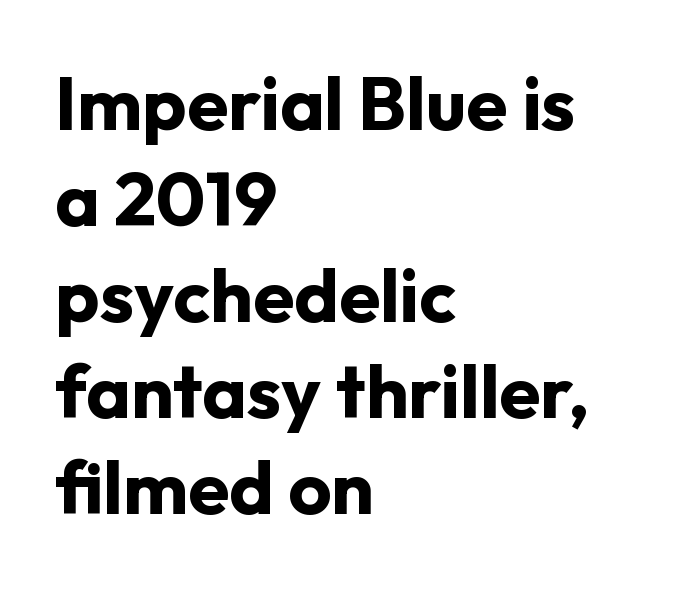
Proportional: the letters do not fall into vertical columns. Note: no serifs on the glyphs. The letters stand straight up with perfectly vertical stems. Descender tails drop into unmarked territory. Typeset ragged right — the left edge is the straight one.
